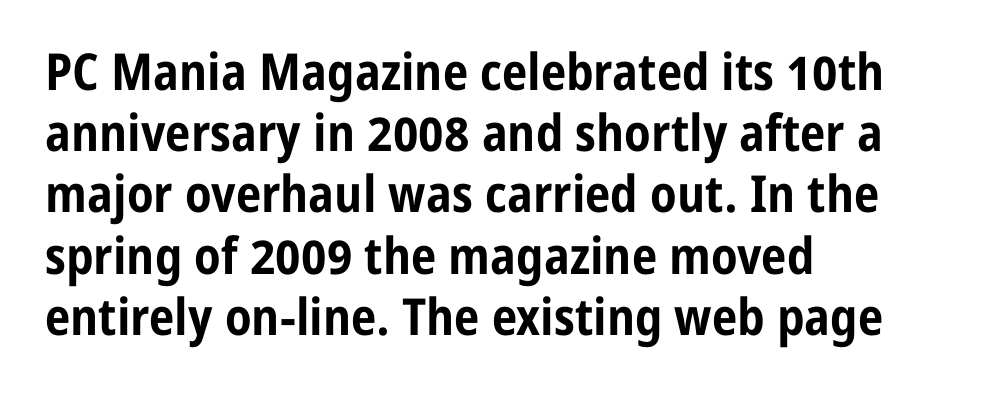
Q: Is the text bold? A: Yes.
Q: Is the text italic (slanted)? A: No, it is upright.
Q: Is the typeface a serif or a sans-serif typeface? A: Sans-serif.
Q: Is the text underlined? A: No.
Q: How is the paragraph aligned? A: Left-aligned.
Q: Is the spacing between letters normal or unusually wide? A: Normal.
Q: Width (condensed, normal, or wide)? A: Condensed.
Q: Stroke contrast? A: Low.
Q: x-height? A: Medium.
Q: Monospaced? A: No.
